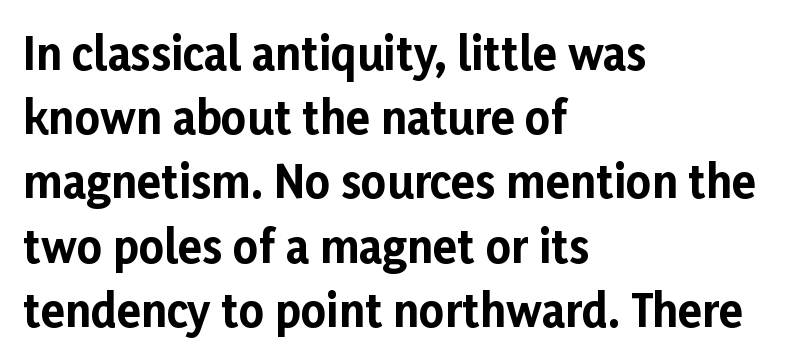
{"serif": "no", "italic": "no", "bold": "yes", "weight": "bold", "width": "normal", "stroke_contrast": "low", "x_height": "medium", "monospaced": "no", "underline": "no", "align": "left", "line_spacing": "normal", "line_spacing_ratio": 1.46, "letter_spacing": "normal", "letter_spacing_em": 0.0, "glyph_px": 44}
